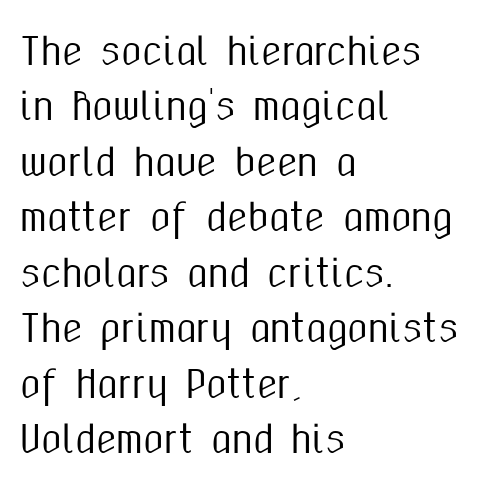
The image shows 37 px condensed sans-serif type, upright; set left-aligned, normal line spacing (1.5x), normal letter spacing, not underlined; medium stroke contrast and a medium x-height.
